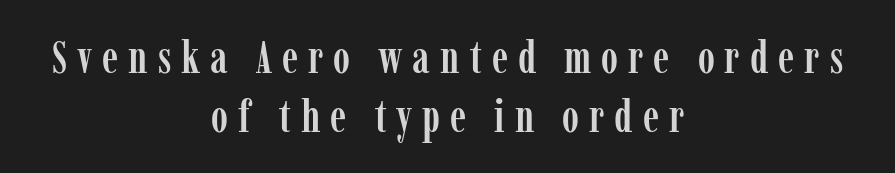
{"serif": "yes", "italic": "no", "width": "condensed", "stroke_contrast": "low", "x_height": "medium", "monospaced": "no", "underline": "no", "align": "center", "line_spacing": "normal", "line_spacing_ratio": 1.28, "letter_spacing": "wide", "letter_spacing_em": 0.22, "glyph_px": 46}
